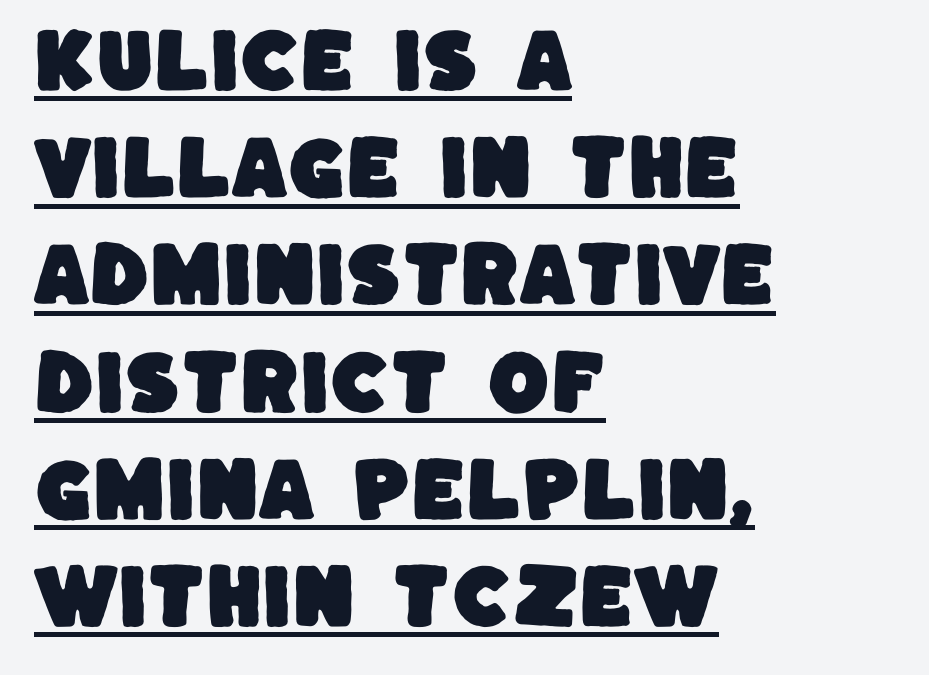
Q: Is the typeface a serif or a sans-serif typeface? A: Sans-serif.
Q: Is the text underlined? A: Yes.
Q: How is the paragraph aligned? A: Left-aligned.
Q: Is the spacing between letters normal or unusually wide? A: Normal.
Q: Is the spacing between lines tight, normal or loose? A: Normal.
Q: Width (condensed, normal, or wide)? A: Normal.
Q: Stroke contrast? A: Low.
Q: x-height? A: Large.
Q: Monospaced? A: No.
